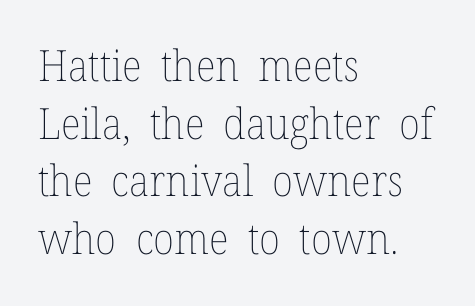
Q: Is the text bold? A: No.
Q: Is the text italic (slanted)? A: No, it is upright.
Q: Is the text underlined? A: No.
Q: How is the paragraph aligned? A: Left-aligned.
Q: Is the spacing between letters normal or unusually wide? A: Normal.
Q: Is the spacing between lines tight, normal or loose? A: Normal.
Q: Width (condensed, normal, or wide)? A: Normal.
Q: Stroke contrast? A: Low.
Q: x-height? A: Medium.
Q: Monospaced? A: No.
